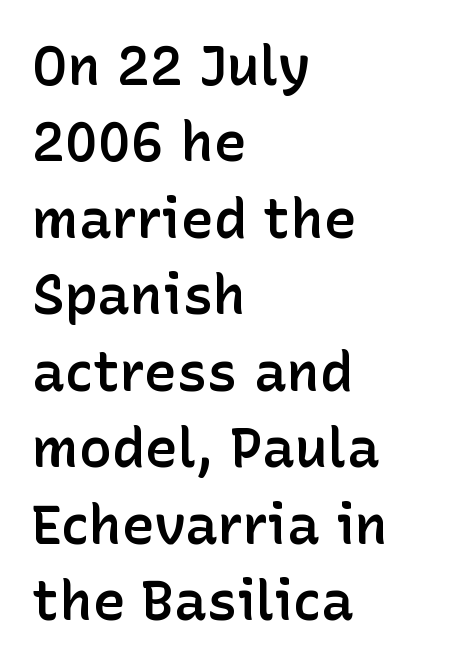
Notice how the passage keeps a crisp vertical edge on the left only. The sample has been set in demibold, a notch under bold. Inter-character spacing is left at the font's built-in metrics. The axis of the letterforms is exactly vertical. Each letter keeps its own natural width here, so spacing adapts to shape. Vertical spacing — default.
